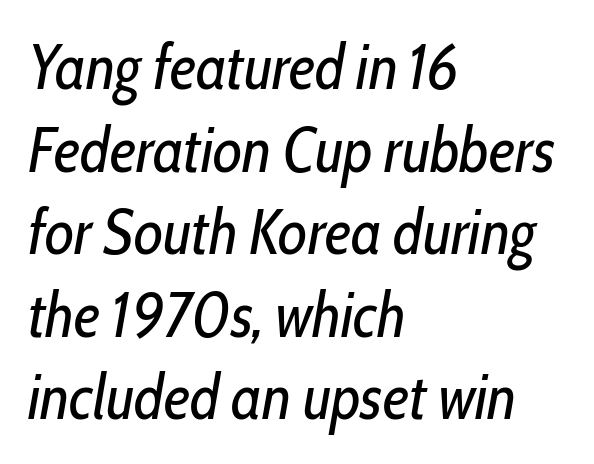
The rendering uses natural spacing where letterforms have individual widths. Observe the lean: these are italic letterforms. No word sits above an underline. The line texture is even and compact thanks to regular tracking. Weight: in the light-to-regular range.
